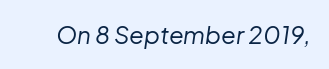
The specimen omits any rule beneath the text block's lines. Is the stroke heavy? The answer is a plain regular-or-lighter. Compared with typical body copy, the letter spacing here is the same. The letters are slanted; this is an italic face.
